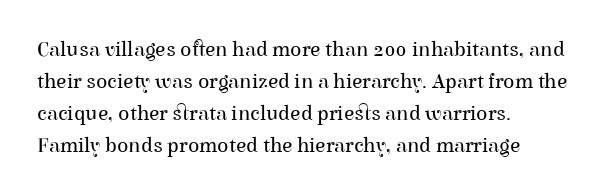
{"italic": "no", "bold": "no", "underline": "no", "align": "left", "line_spacing": "normal", "line_spacing_ratio": 1.53, "letter_spacing": "normal", "letter_spacing_em": 0.0, "glyph_px": 21}
